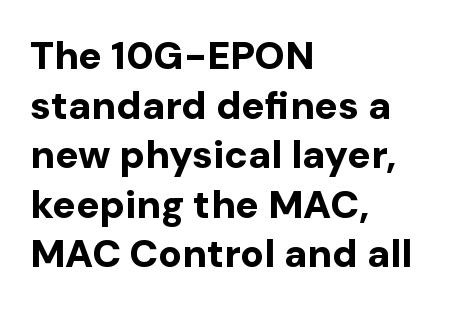
The image shows 39 px bold sans-serif type, upright; set left-aligned, normal line spacing (1.27x), normal letter spacing, not underlined; low stroke contrast and a medium x-height.
